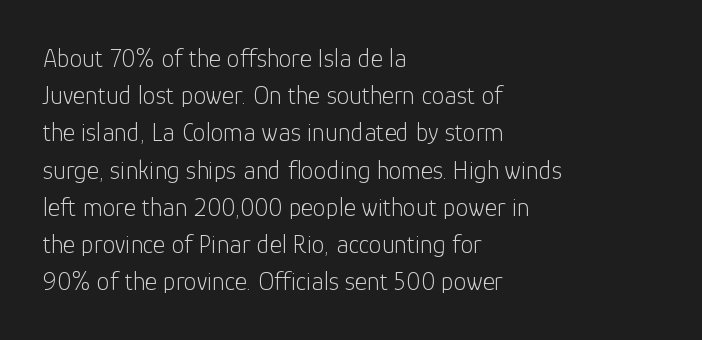
The image shows 26 px text type, upright; set left-aligned, normal line spacing (1.43x), normal letter spacing, not underlined.
